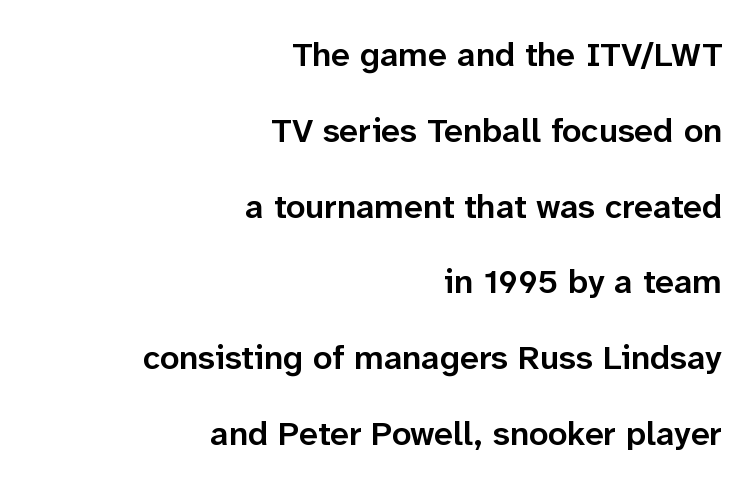
You could not count columns in this text — the font is proportionally spaced. Visually the block forms a straight wall on the right and a jagged coastline on the left. Caption: standard tracking, unaltered. This rendering employs a face without finishing strokes, i.e., a sans-serif.
